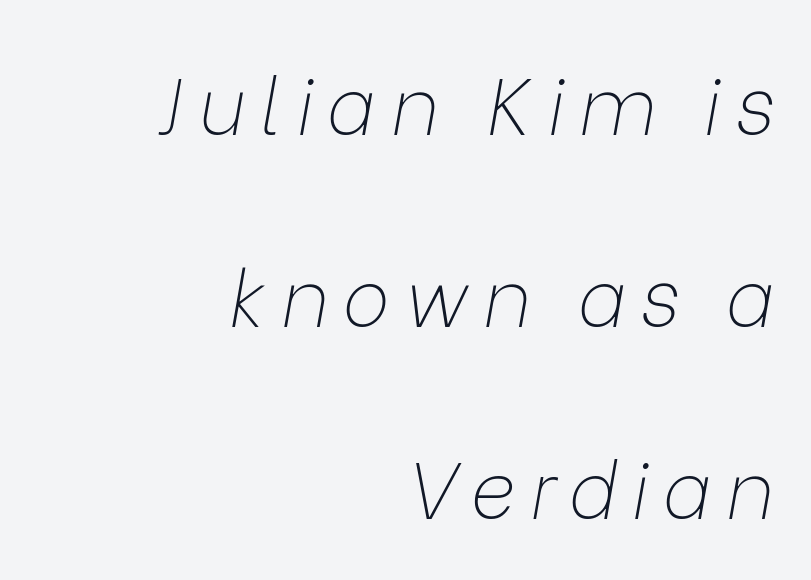
The image shows 79 px thin type, italic (leaning right); set right-aligned, loose line spacing (2.43x), not underlined; low stroke contrast and a medium x-height.
